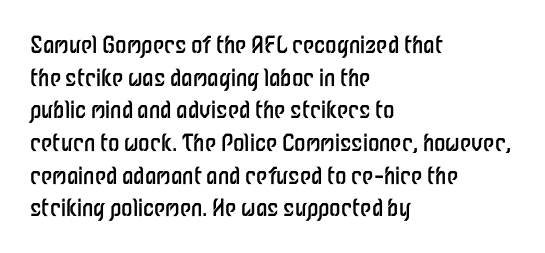
{"italic": "no", "bold": "no", "underline": "no", "align": "left", "line_spacing": "normal", "line_spacing_ratio": 1.42, "letter_spacing": "normal", "letter_spacing_em": 0.0, "glyph_px": 23}
